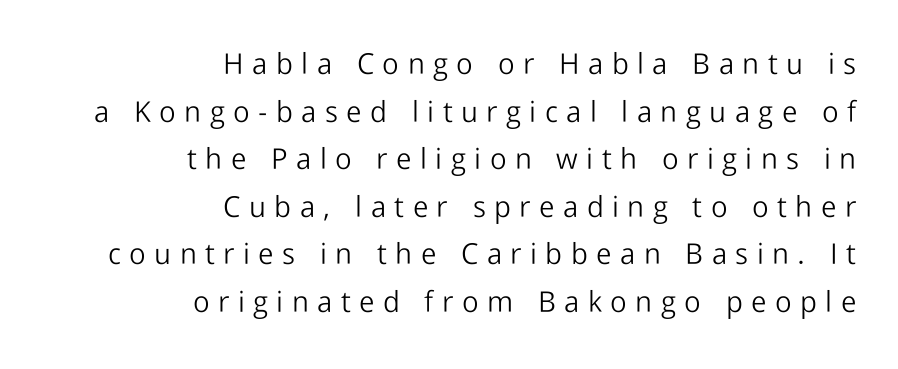
Q: Is the text bold? A: No.
Q: Is the text italic (slanted)? A: No, it is upright.
Q: Is the typeface a serif or a sans-serif typeface? A: Sans-serif.
Q: Is the text underlined? A: No.
Q: How is the paragraph aligned? A: Right-aligned.
Q: Is the spacing between letters normal or unusually wide? A: Unusually wide.
Q: Is the spacing between lines tight, normal or loose? A: Normal.
Q: Width (condensed, normal, or wide)? A: Normal.
Q: Stroke contrast? A: Low.
Q: x-height? A: Medium.
Q: Monospaced? A: No.
